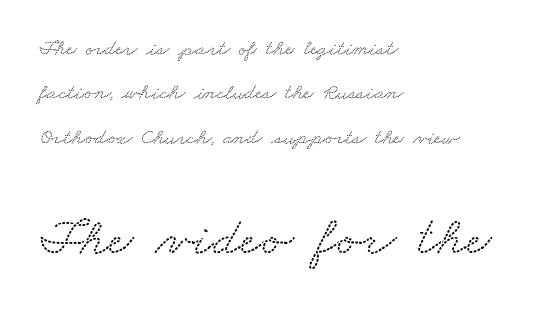
The image shows 55 px wide type; set left-aligned, loose line spacing (2.02x), normal letter spacing, not underlined; the second (bottom) block is 2.5x larger; low stroke contrast and a small x-height.
